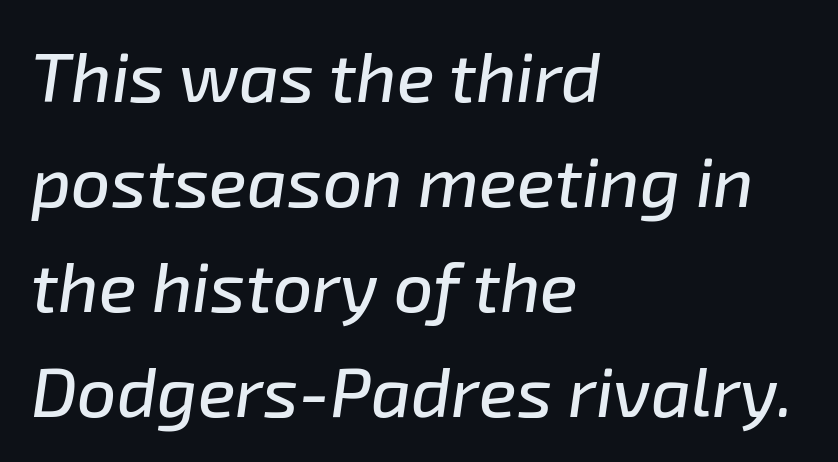
Q: Is the text italic (slanted)? A: Yes, it leans right by about 8 degrees.
Q: Is the text underlined? A: No.
Q: How is the paragraph aligned? A: Left-aligned.
Q: Is the spacing between letters normal or unusually wide? A: Normal.
Q: Is the spacing between lines tight, normal or loose? A: Normal.
Q: Width (condensed, normal, or wide)? A: Normal.
Q: Stroke contrast? A: Low.
Q: x-height? A: Medium.
Q: Monospaced? A: No.
